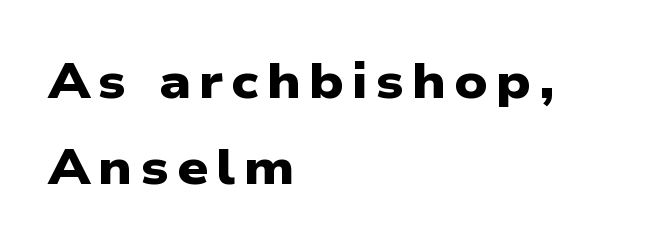
Q: Is the text bold? A: Yes.
Q: Is the typeface a serif or a sans-serif typeface? A: Sans-serif.
Q: Is the text underlined? A: No.
Q: How is the paragraph aligned? A: Left-aligned.
Q: Width (condensed, normal, or wide)? A: Wide.
Q: Stroke contrast? A: Low.
Q: x-height? A: Medium.
Q: Monospaced? A: No.
